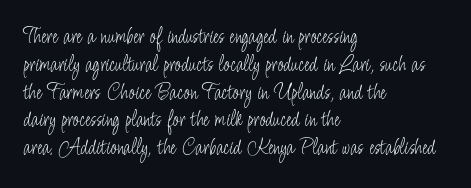
Q: Is the text bold? A: No.
Q: Is the text italic (slanted)? A: Yes.
Q: Is the text underlined? A: No.
Q: How is the paragraph aligned? A: Left-aligned.
Q: Is the spacing between letters normal or unusually wide? A: Normal.
